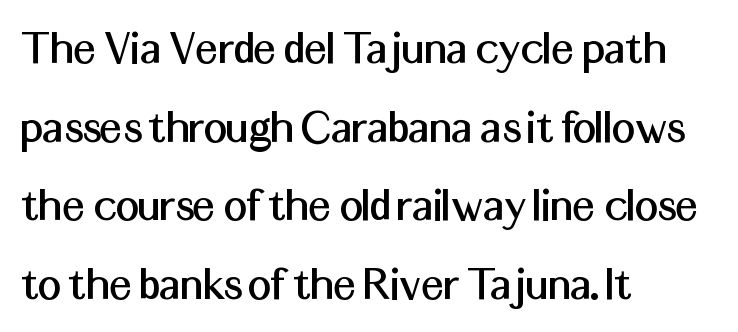
All the whitespace from short lines collects on the right. What's the leading like? Ordinary, nothing unusual. Nope, no serifs anywhere on these letters. You could not count columns in this text — the font is proportionally spaced. The typography opts for an upright posture over an oblique one. The line texture is even and compact thanks to regular tracking.
